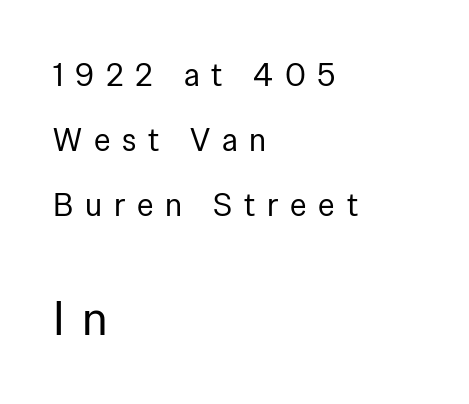
Look at the glyph heights: the lower group is clearly the bigger setting. Anything drawn beneath the words? Only blank space. The passage shown is typed in a proportional face where columns would drift. Does the copy run flush right? No — it runs flush left.
